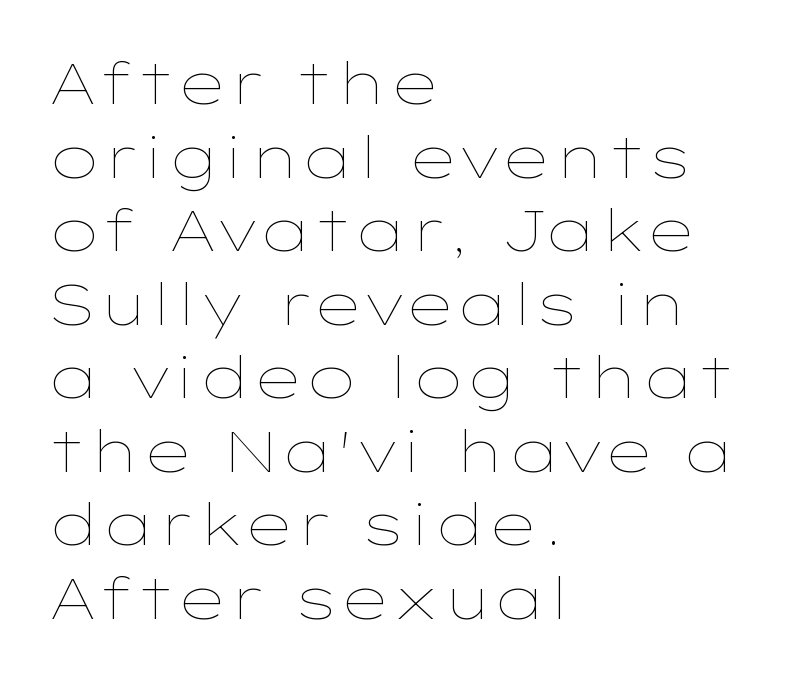
{"italic": "no", "bold": "no", "weight": "thin", "width": "wide", "stroke_contrast": "low", "x_height": "medium", "monospaced": "no", "underline": "no", "align": "left", "line_spacing": "normal", "line_spacing_ratio": 1.29, "letter_spacing": "normal", "letter_spacing_em": 0.0, "glyph_px": 57}
